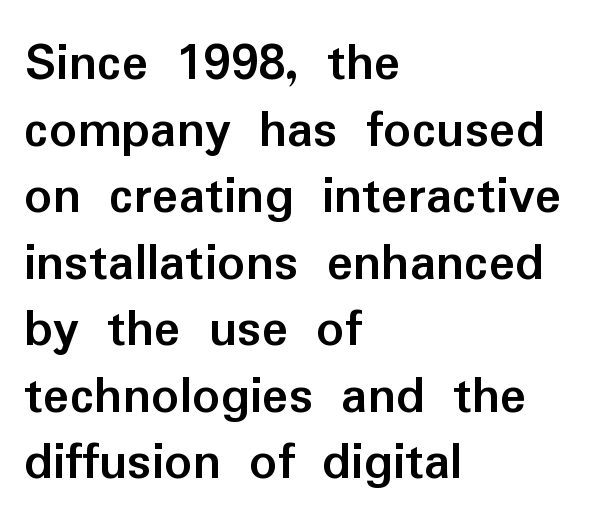
Q: Is the text bold? A: Yes.
Q: Is the text italic (slanted)? A: No, it is upright.
Q: Is the typeface a serif or a sans-serif typeface? A: Sans-serif.
Q: Is the text underlined? A: No.
Q: How is the paragraph aligned? A: Left-aligned.
Q: Is the spacing between letters normal or unusually wide? A: Normal.
Q: Width (condensed, normal, or wide)? A: Normal.
Q: Stroke contrast? A: Low.
Q: x-height? A: Medium.
Q: Monospaced? A: No.
